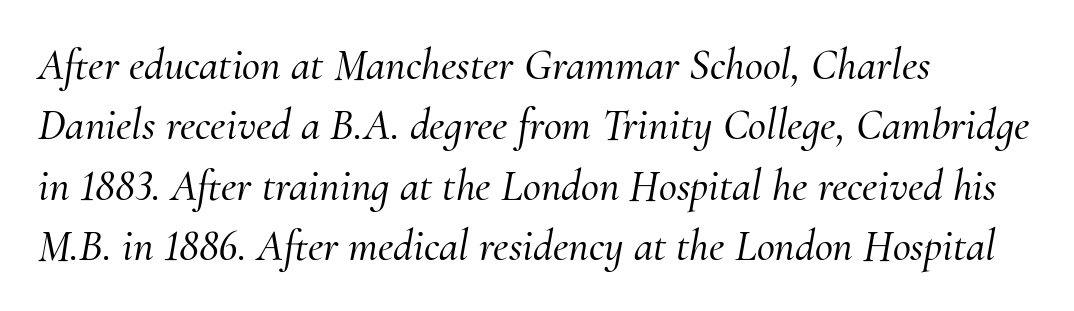
The image shows 44 px serif type, italic (leaning right); set left-aligned, normal line spacing (1.37x), normal letter spacing, not underlined; medium stroke contrast and a small x-height.
